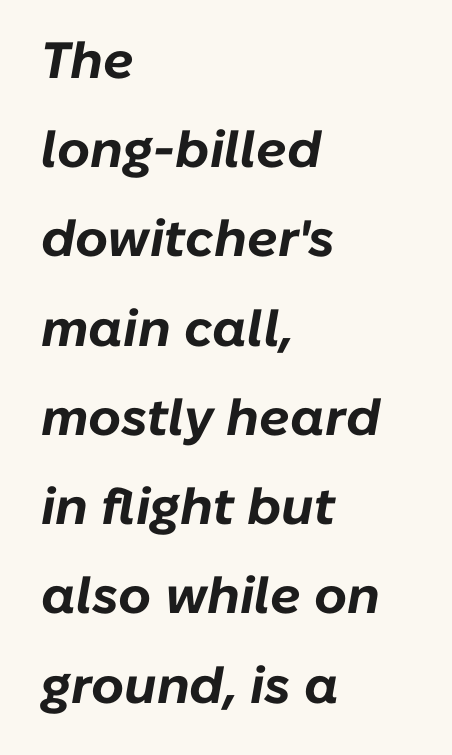
Q: Is the text bold? A: Yes.
Q: Is the text italic (slanted)? A: Yes, it leans right by about 10 degrees.
Q: Is the text underlined? A: No.
Q: How is the paragraph aligned? A: Left-aligned.
Q: Is the spacing between letters normal or unusually wide? A: Normal.
Q: Width (condensed, normal, or wide)? A: Normal.
Q: Stroke contrast? A: Low.
Q: x-height? A: Medium.
Q: Monospaced? A: No.
